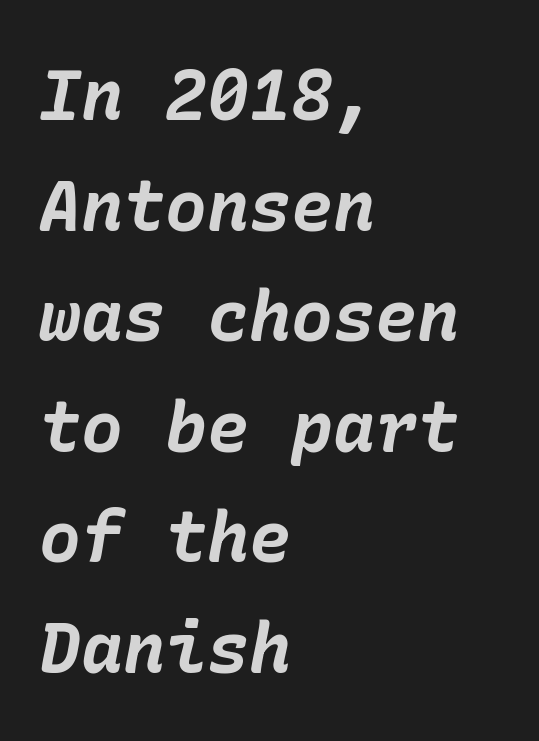
Notice how descenders clear the ascenders below comfortably — that's standard leading. Thick stems and heavy bowls — unmistakably bold. Line starts are locked; line ends wander. The words here are not underlined. These lines keep a tight, regular rhythm from letter to letter. You can tell it's italic because the verticals aren't actually vertical.
